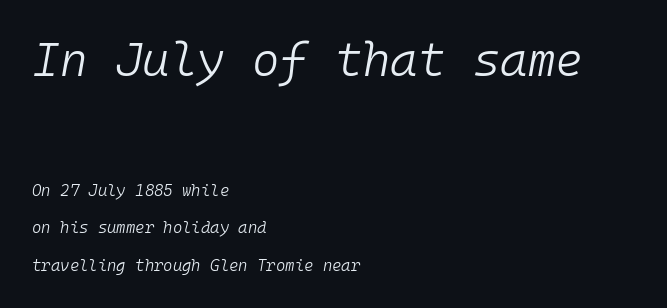
Q: Is the text bold? A: No.
Q: Is the text italic (slanted)? A: Yes, it leans right by about 10 degrees.
Q: Is the text underlined? A: No.
Q: How is the paragraph aligned? A: Left-aligned.
Q: Is the spacing between letters normal or unusually wide? A: Normal.
Q: Is the spacing between lines tight, normal or loose? A: Loose.
Q: Which block of text is set in a larger size, the first (top) or the second (bottom)? A: The first (top) one.
Q: Width (condensed, normal, or wide)? A: Normal.
Q: Stroke contrast? A: Low.
Q: x-height? A: Medium.
Q: Monospaced? A: Yes.
